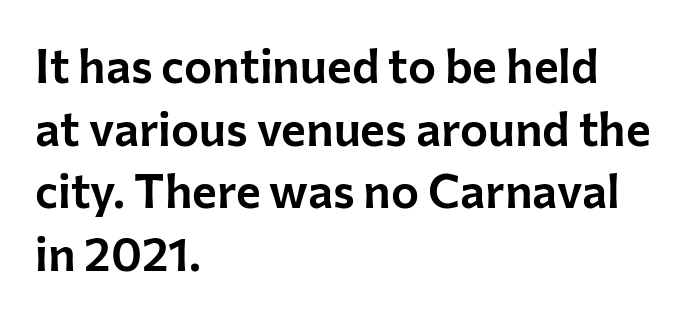
Q: Is the text italic (slanted)? A: No, it is upright.
Q: Is the typeface a serif or a sans-serif typeface? A: Sans-serif.
Q: Is the text underlined? A: No.
Q: How is the paragraph aligned? A: Left-aligned.
Q: Is the spacing between letters normal or unusually wide? A: Normal.
Q: Is the spacing between lines tight, normal or loose? A: Normal.
Q: Width (condensed, normal, or wide)? A: Normal.
Q: Stroke contrast? A: Low.
Q: x-height? A: Medium.
Q: Monospaced? A: No.
